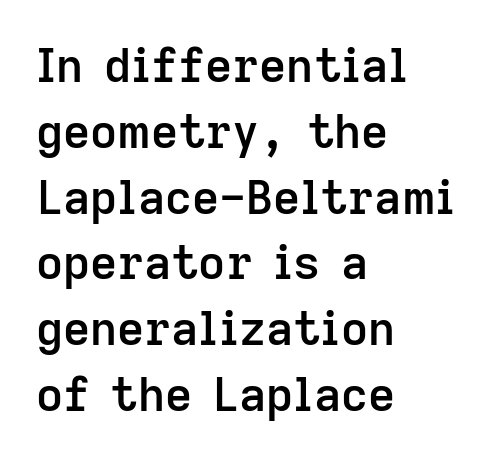
{"serif": "no", "italic": "no", "bold": "semi", "weight": "semibold", "width": "normal", "stroke_contrast": "low", "x_height": "medium", "monospaced": "no", "underline": "no", "align": "left", "line_spacing": "normal", "line_spacing_ratio": 1.4, "letter_spacing": "normal", "letter_spacing_em": 0.0, "glyph_px": 47}
